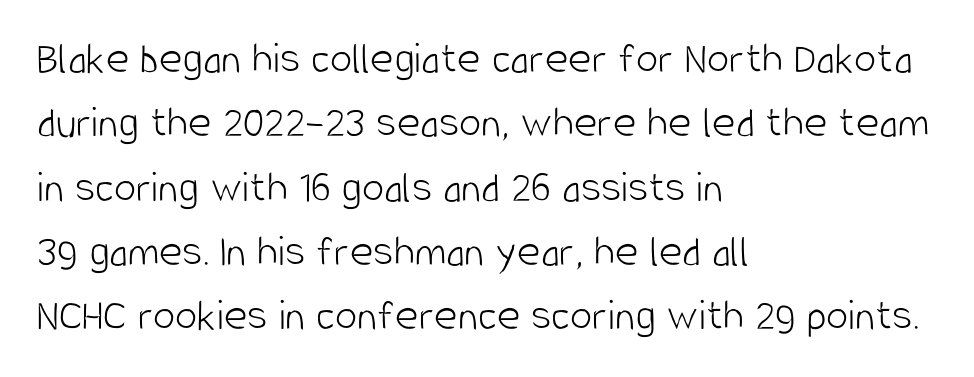
Q: Is the text bold? A: No.
Q: Is the text italic (slanted)? A: No, it is upright.
Q: Is the typeface a serif or a sans-serif typeface? A: Sans-serif.
Q: Is the text underlined? A: No.
Q: How is the paragraph aligned? A: Left-aligned.
Q: Is the spacing between letters normal or unusually wide? A: Normal.
Q: Is the spacing between lines tight, normal or loose? A: Normal.
Q: Width (condensed, normal, or wide)? A: Condensed.
Q: Stroke contrast? A: Low.
Q: x-height? A: Large.
Q: Monospaced? A: No.
